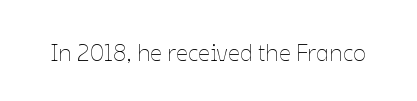
{"italic": "no", "bold": "no", "underline": "no", "letter_spacing": "normal", "letter_spacing_em": 0.0, "glyph_px": 24}
